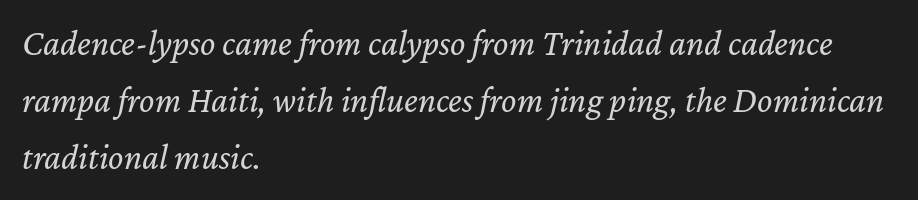
{"italic": "yes", "lean": "right", "slant_degrees": 12, "bold": "no", "weight": "regular", "width": "normal", "stroke_contrast": "low", "x_height": "medium", "monospaced": "no", "underline": "no", "align": "left", "line_spacing": "normal", "line_spacing_ratio": 1.59, "letter_spacing": "normal", "letter_spacing_em": 0.0, "glyph_px": 36}
